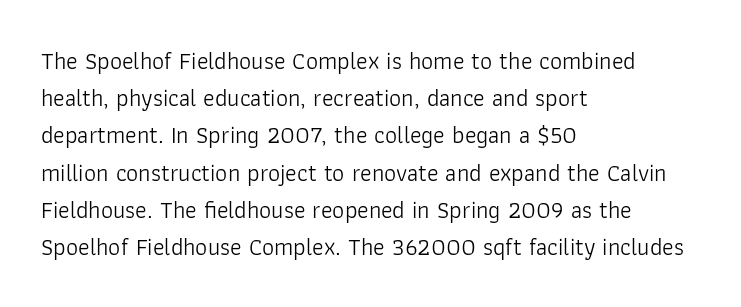
Ordinary non-slanted type is in use. This sample uses plain, unmodified letter spacing. Has an underline been added? It has not. The designer left line spacing at the default. The cut favours lightness, reaching ordinary text weight at its darkest. Layout note: lines flush left.
